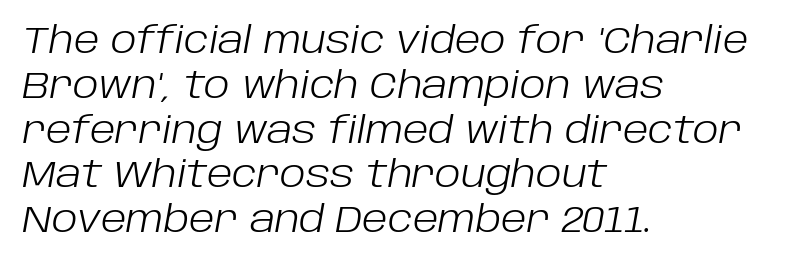
{"italic": "yes", "lean": "right", "slant_degrees": 10, "bold": "no", "weight": "light", "width": "normal", "stroke_contrast": "low", "x_height": "large", "monospaced": "no", "underline": "no", "align": "left", "line_spacing_ratio": 1.21, "letter_spacing": "normal", "letter_spacing_em": 0.0, "glyph_px": 37}
